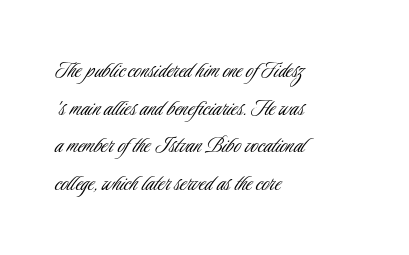
{"bold": "no", "underline": "no", "align": "left", "line_spacing": "normal", "line_spacing_ratio": 1.51, "letter_spacing": "normal", "letter_spacing_em": 0.0, "glyph_px": 25}
